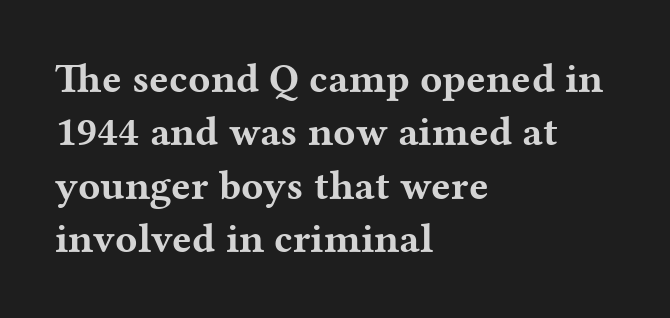
What weight is shown? A full bold with thick strokes. Regular leading. There is no visible air inserted between adjacent glyphs. Any mark beneath the type? The region is blank.
